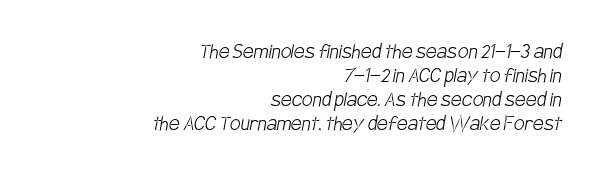
The image shows 24 px text type; set right-aligned, tight line spacing (1.0x), normal letter spacing, not underlined.
